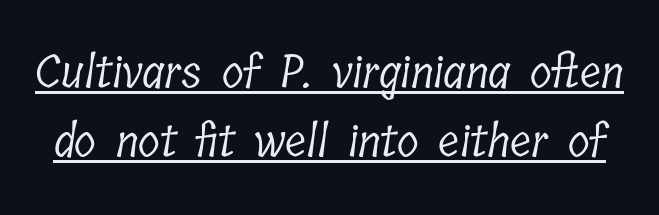
The image shows 45 px light, condensed serif type; set normal line spacing (1.54x), normal letter spacing, underlined; low stroke contrast and a medium x-height.
